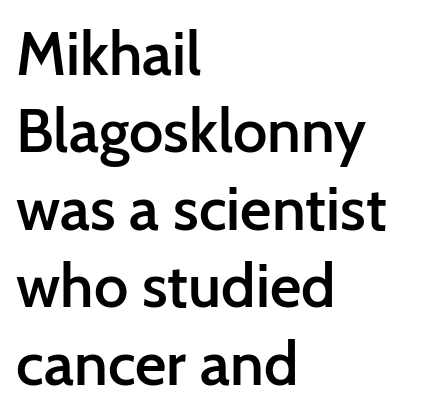
{"serif": "no", "italic": "no", "bold": "semi", "weight": "semibold", "width": "normal", "stroke_contrast": "low", "x_height": "medium", "monospaced": "no", "underline": "no", "align": "left", "line_spacing": "normal", "line_spacing_ratio": 1.27, "letter_spacing": "normal", "letter_spacing_em": 0.0, "glyph_px": 61}
